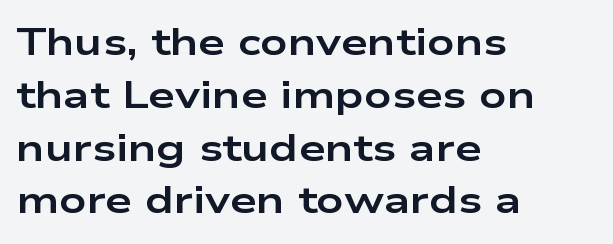
{"serif": "no", "italic": "no", "bold": "yes", "weight": "bold", "width": "wide", "stroke_contrast": "low", "x_height": "medium", "monospaced": "no", "underline": "no", "align": "left", "line_spacing": "normal", "line_spacing_ratio": 1.39, "letter_spacing": "normal", "letter_spacing_em": 0.0, "glyph_px": 38}
